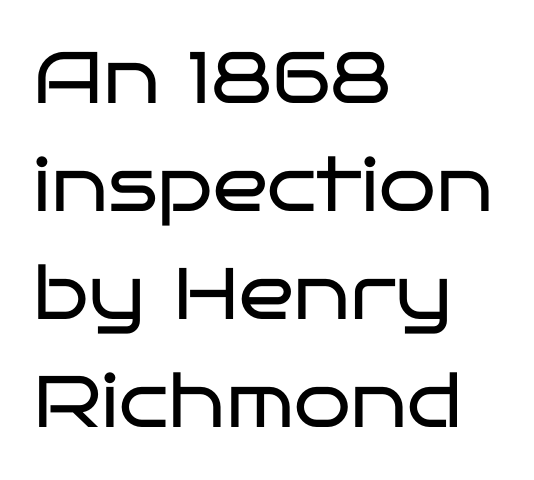
The image shows 73 px regular-weight, wide sans-serif type, upright; set left-aligned, normal line spacing (1.48x), normal letter spacing, not underlined; low stroke contrast and a large x-height.
